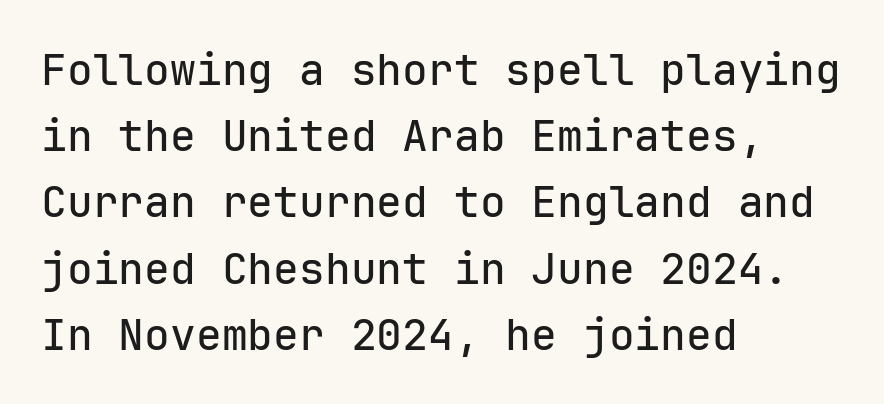
The image shows 43 px sans-serif type, upright, monospaced; set left-aligned, normal line spacing (1.54x), normal letter spacing, not underlined; low stroke contrast and a medium x-height.
